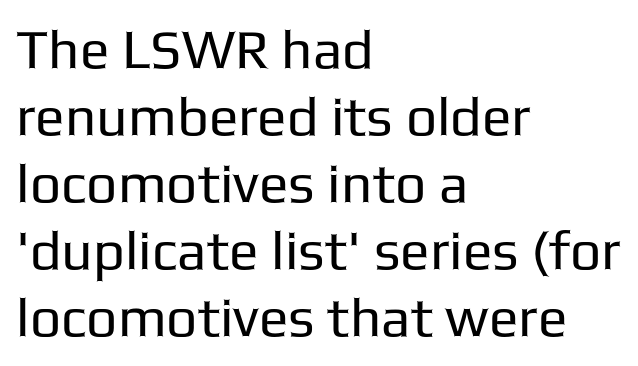
The image shows 55 px regular-weight sans-serif type, upright; set left-aligned, line spacing 1.22x, normal letter spacing, not underlined; low stroke contrast and a medium x-height.
